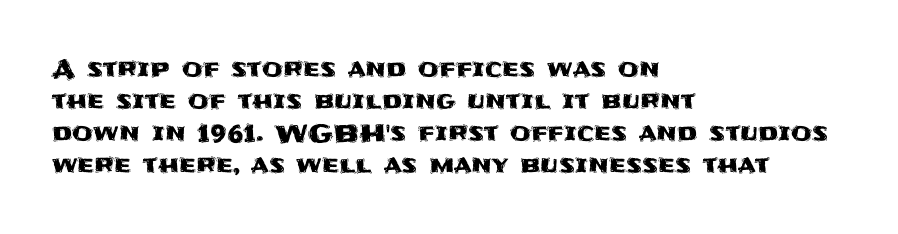
Q: Is the text italic (slanted)? A: No, it is upright.
Q: Is the text underlined? A: No.
Q: How is the paragraph aligned? A: Left-aligned.
Q: Is the spacing between letters normal or unusually wide? A: Normal.
Q: Is the spacing between lines tight, normal or loose? A: Normal.
